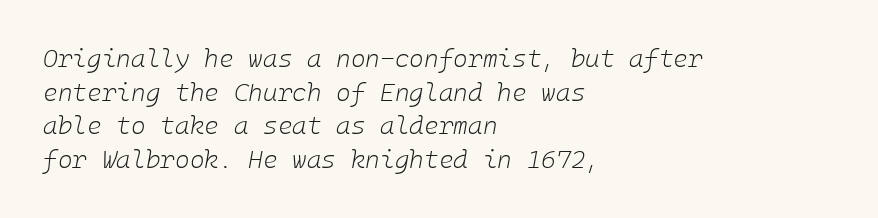
The image shows 25 px text type, italic (leaning right); set left-aligned, normal line spacing (1.35x), normal letter spacing, not underlined.
